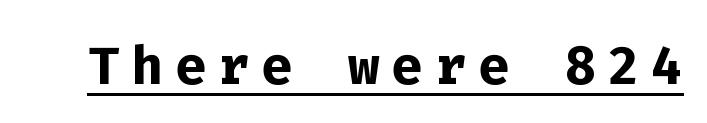
Q: Is the text bold? A: Yes.
Q: Is the text italic (slanted)? A: No, it is upright.
Q: Is the typeface a serif or a sans-serif typeface? A: Sans-serif.
Q: Is the text underlined? A: Yes.
Q: Width (condensed, normal, or wide)? A: Normal.
Q: Stroke contrast? A: Low.
Q: x-height? A: Medium.
Q: Monospaced? A: Yes.
